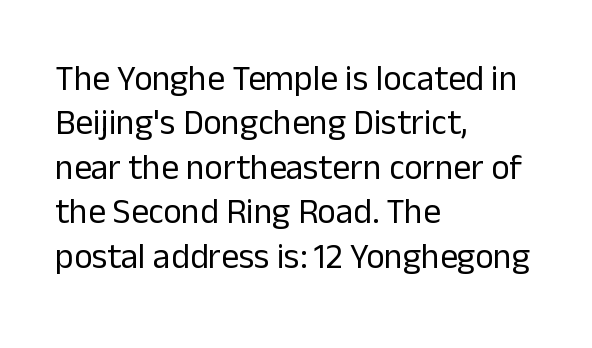
The image shows 35 px regular-weight sans-serif type, upright; set left-aligned, normal line spacing (1.27x), normal letter spacing, not underlined; low stroke contrast and a medium x-height.
